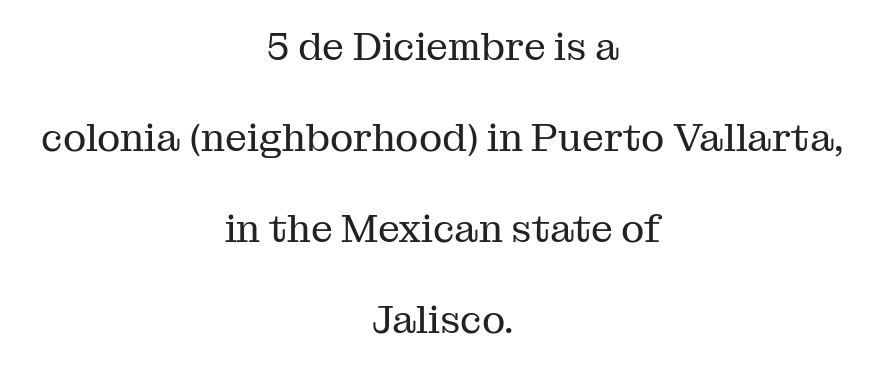
Q: Is the text bold? A: No.
Q: Is the text italic (slanted)? A: No, it is upright.
Q: Is the typeface a serif or a sans-serif typeface? A: Serif.
Q: Is the text underlined? A: No.
Q: How is the paragraph aligned? A: Centered.
Q: Is the spacing between letters normal or unusually wide? A: Normal.
Q: Is the spacing between lines tight, normal or loose? A: Loose.
Q: Width (condensed, normal, or wide)? A: Normal.
Q: Stroke contrast? A: Medium.
Q: x-height? A: Medium.
Q: Monospaced? A: No.
